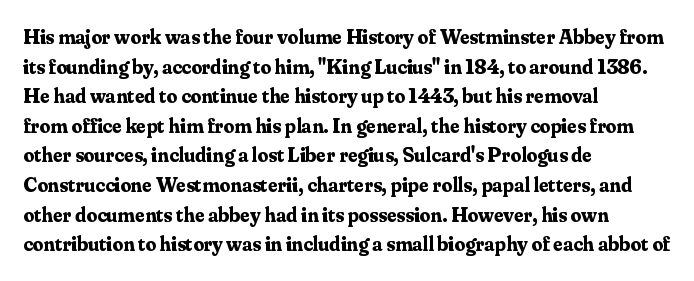
The image shows 21 px bold type, upright; set left-aligned, normal line spacing (1.41x), normal letter spacing, not underlined.
